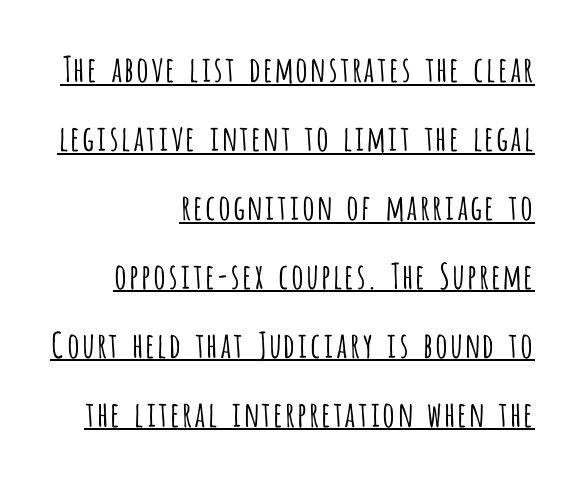
The image shows 35 px light, condensed sans-serif type, upright; set right-aligned, loose line spacing (1.97x), normal letter spacing, underlined; low stroke contrast and a large x-height.
